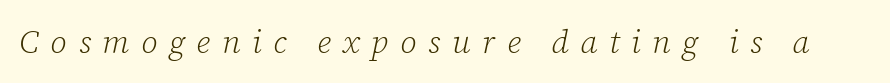
The zone under the glyphs is completely vacant. The face used here is proportionally spaced, like ordinary book or web type. Quick note: italic. Look at the tracking — it's clearly loosened, letters drifting apart.
